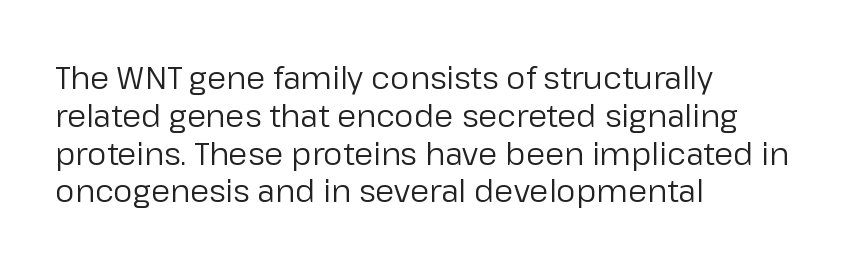
{"serif": "no", "italic": "no", "bold": "no", "weight": "regular", "width": "normal", "stroke_contrast": "low", "x_height": "medium", "monospaced": "no", "underline": "no", "align": "left", "line_spacing_ratio": 1.22, "letter_spacing": "normal", "letter_spacing_em": 0.0, "glyph_px": 31}
